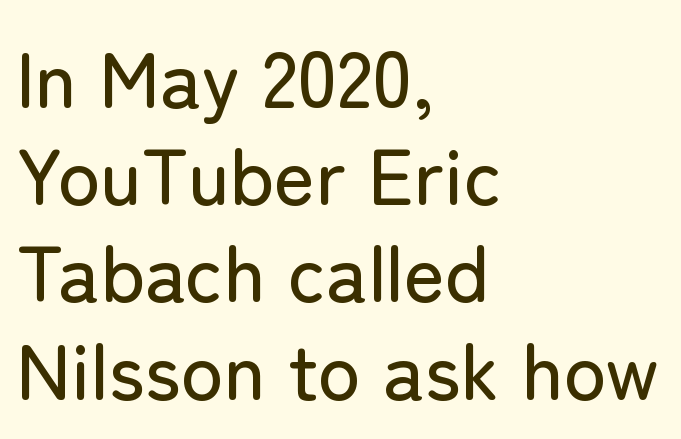
{"serif": "no", "italic": "no", "width": "normal", "stroke_contrast": "low", "x_height": "medium", "monospaced": "no", "underline": "no", "align": "left", "line_spacing_ratio": 1.23, "letter_spacing": "normal", "letter_spacing_em": 0.0, "glyph_px": 79}
